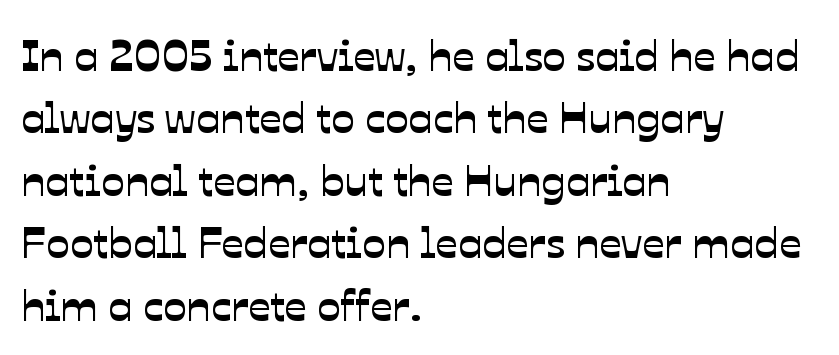
Q: Is the typeface a serif or a sans-serif typeface? A: Sans-serif.
Q: Is the text underlined? A: No.
Q: How is the paragraph aligned? A: Left-aligned.
Q: Is the spacing between letters normal or unusually wide? A: Normal.
Q: Is the spacing between lines tight, normal or loose? A: Normal.
Q: Width (condensed, normal, or wide)? A: Normal.
Q: Stroke contrast? A: Low.
Q: x-height? A: Medium.
Q: Monospaced? A: No.
